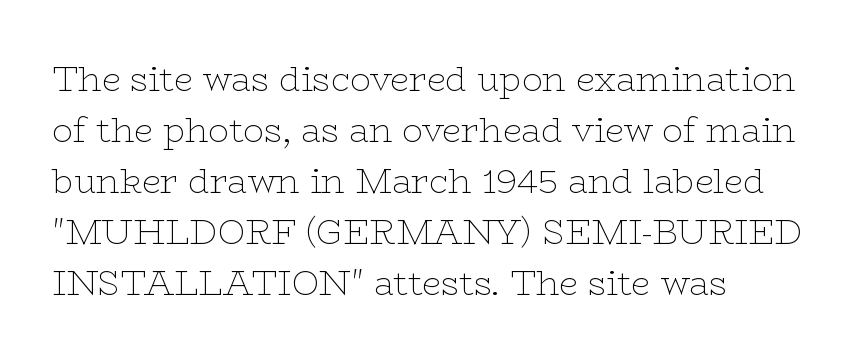
{"serif": "yes", "italic": "no", "bold": "no", "weight": "thin", "width": "wide", "stroke_contrast": "low", "x_height": "medium", "monospaced": "no", "underline": "no", "align": "left", "line_spacing": "normal", "line_spacing_ratio": 1.5, "letter_spacing": "normal", "letter_spacing_em": 0.0, "glyph_px": 34}
